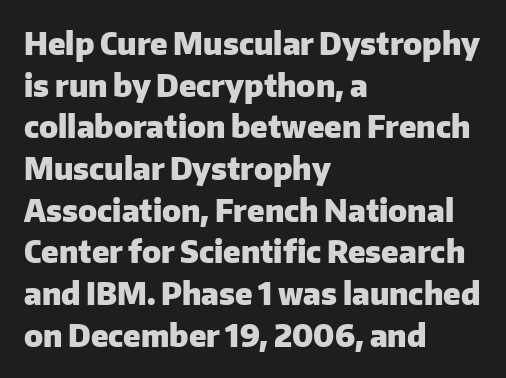
Q: Is the text bold? A: Yes.
Q: Is the text italic (slanted)? A: No, it is upright.
Q: Is the typeface a serif or a sans-serif typeface? A: Sans-serif.
Q: Is the text underlined? A: No.
Q: How is the paragraph aligned? A: Left-aligned.
Q: Is the spacing between letters normal or unusually wide? A: Normal.
Q: Is the spacing between lines tight, normal or loose? A: Normal.
Q: Width (condensed, normal, or wide)? A: Normal.
Q: Stroke contrast? A: Low.
Q: x-height? A: Medium.
Q: Monospaced? A: No.
